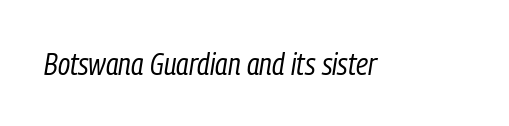
These lines are rendered in a variable-pitch font. Spacing between characters is what you'd get straight out of the box. The string is rendered with underlining switched off. The axis of the letterforms is tilted away from vertical.
